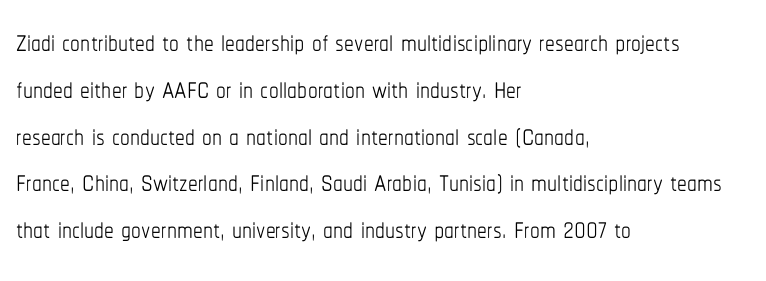
{"italic": "no", "bold": "no", "weight": "thin", "width": "condensed", "stroke_contrast": "low", "x_height": "medium", "monospaced": "no", "underline": "no", "align": "left", "line_spacing_ratio": 1.2, "letter_spacing": "normal", "letter_spacing_em": 0.0, "glyph_px": 39}
